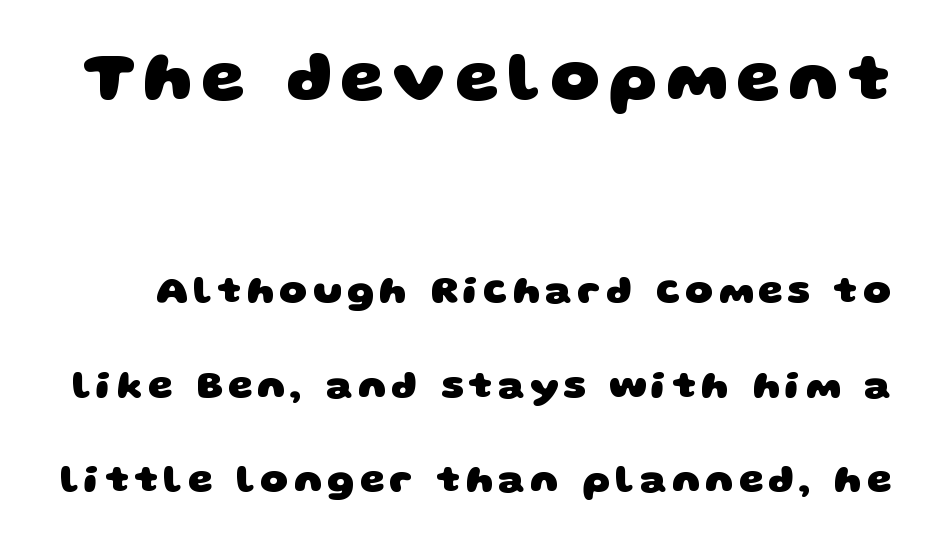
{"serif": "no", "bold": "yes", "weight": "heavy", "width": "wide", "stroke_contrast": "low", "x_height": "large", "monospaced": "no", "underline": "no", "line_spacing": "loose", "line_spacing_ratio": 2.43, "larger_block": "first", "size_ratio": 1.77, "glyph_px": 69}
